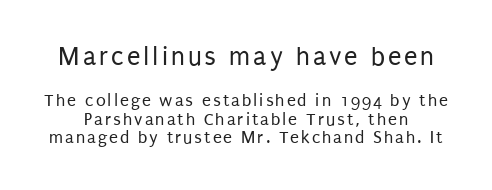
The image shows 27 px text type, upright; set tight line spacing (1.03x), not underlined; the first (top) block is 1.5x larger.
